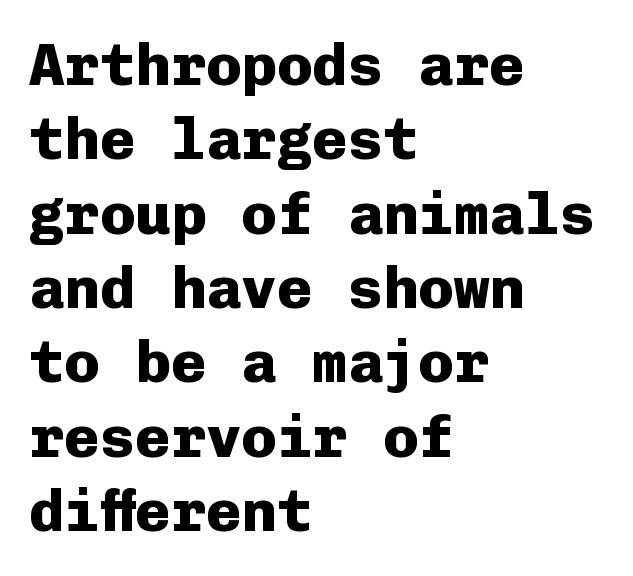
Classification — sans serif. You'd pick this weight for a headline — it's a proper bold. The rows are spaced the way most documents space them. This sample has the even, mechanical cadence of fixed-width lettering.
